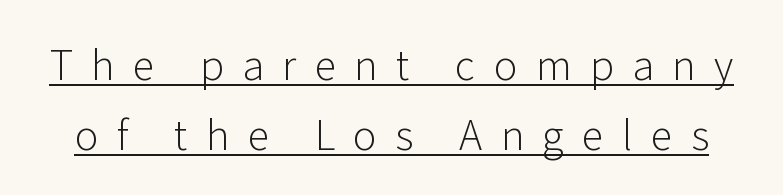
The image shows 40 px light sans-serif type, upright; set line spacing 1.75x, unusually wide letter spacing (+0.46 em), underlined; low stroke contrast and a medium x-height.
